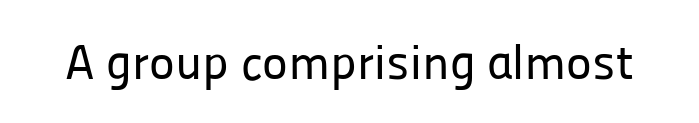
Q: Is the text italic (slanted)? A: No, it is upright.
Q: Is the typeface a serif or a sans-serif typeface? A: Sans-serif.
Q: Is the text underlined? A: No.
Q: Is the spacing between letters normal or unusually wide? A: Normal.
Q: Width (condensed, normal, or wide)? A: Normal.
Q: Stroke contrast? A: Low.
Q: x-height? A: Medium.
Q: Monospaced? A: No.
